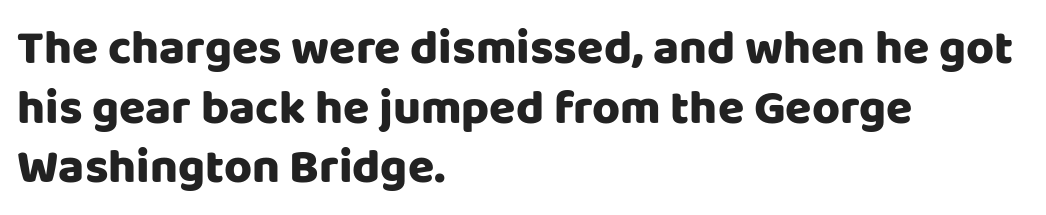
The letters stand upright; this is a roman face. Look at the bottom of the vertical strokes: they stop flat, with no serifs. Compared with typical body copy, the letter spacing here is the same. Think of a printed novel: that variable character pitch is what you see here.
